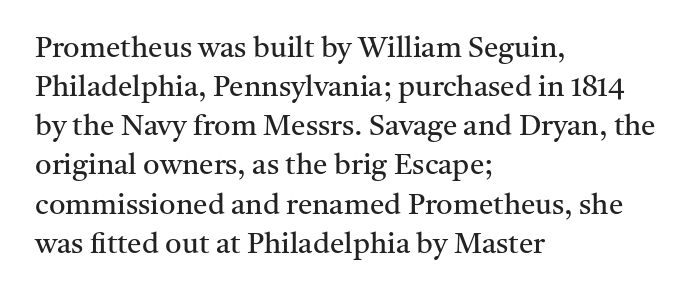
{"serif": "yes", "italic": "no", "bold": "no", "weight": "regular", "width": "normal", "stroke_contrast": "medium", "x_height": "medium", "monospaced": "no", "underline": "no", "align": "left", "line_spacing": "normal", "line_spacing_ratio": 1.35, "letter_spacing": "normal", "letter_spacing_em": 0.0, "glyph_px": 29}
